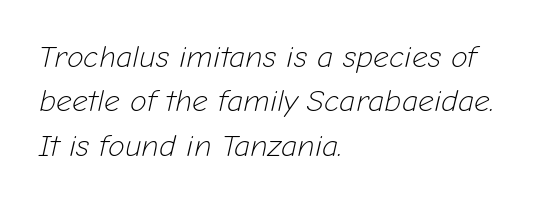
The image shows 31 px light type, italic (leaning right); set left-aligned, normal line spacing (1.43x), normal letter spacing, not underlined; low stroke contrast and a medium x-height.
